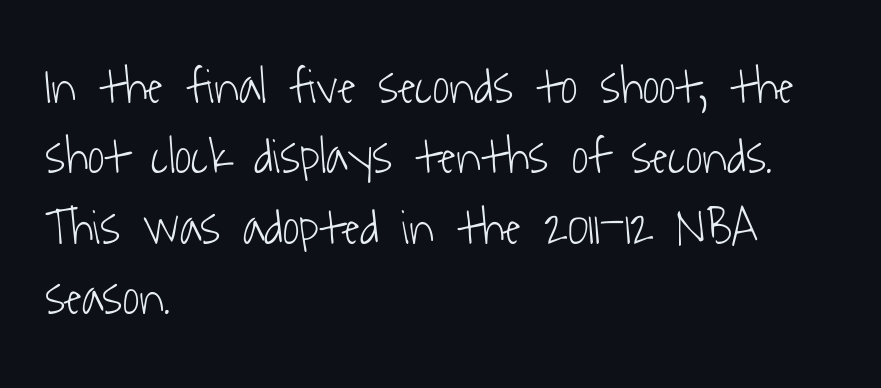
{"serif": "no", "bold": "no", "weight": "light", "width": "condensed", "stroke_contrast": "low", "x_height": "medium", "monospaced": "no", "underline": "no", "align": "left", "line_spacing": "normal", "line_spacing_ratio": 1.38, "letter_spacing": "normal", "letter_spacing_em": 0.0, "glyph_px": 51}
